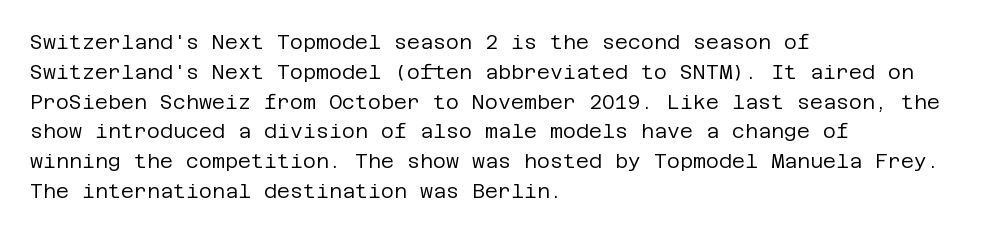
Rule under the text: the space is simply empty. Upright lettering throughout. This rendering leaves character spacing at its baseline value. If you drew a ruler down the left edge, every line would touch it. Is there much room between lines? A standard amount, neither cramped nor airy. This reads as an unemphasized weight, regular at the heaviest.
